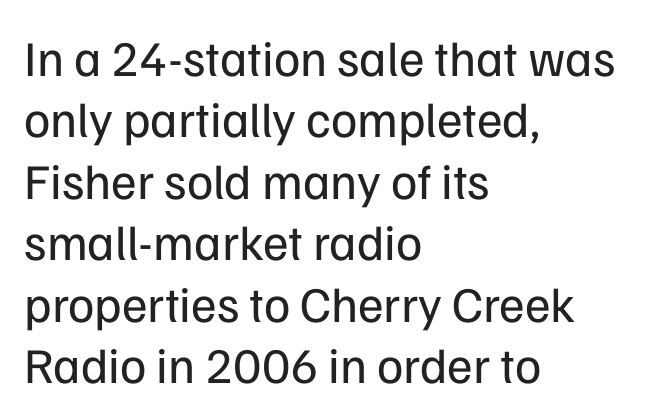
Horizontally, the lines are justified to the leading edge only. Caption: face not bold, strokes unweighted. The letterforms sit shoulder to shoulder at normal distance. Here the designer chose a conventional face with non-uniform glyph widths. Posture: straight, roman, zero tilt. Each row of text sits above clean, open space.
